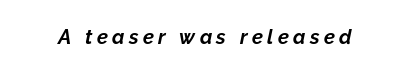
Q: Is the text bold? A: Yes.
Q: Is the text italic (slanted)? A: Yes, it leans right by about 12 degrees.
Q: Is the text underlined? A: No.
Q: Is the spacing between letters normal or unusually wide? A: Unusually wide.
